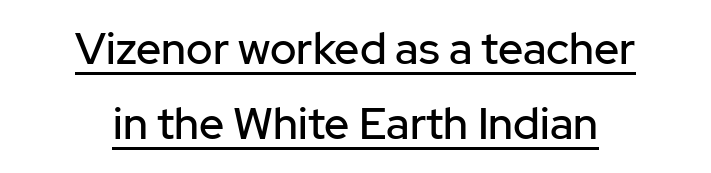
Q: Is the text italic (slanted)? A: No, it is upright.
Q: Is the typeface a serif or a sans-serif typeface? A: Sans-serif.
Q: Is the text underlined? A: Yes.
Q: How is the paragraph aligned? A: Centered.
Q: Is the spacing between letters normal or unusually wide? A: Normal.
Q: Width (condensed, normal, or wide)? A: Normal.
Q: Stroke contrast? A: Low.
Q: x-height? A: Medium.
Q: Monospaced? A: No.
